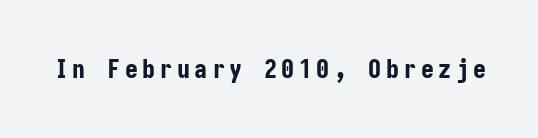
Q: Is the text bold? A: Yes.
Q: Is the text italic (slanted)? A: No, it is upright.
Q: Is the text underlined? A: No.
